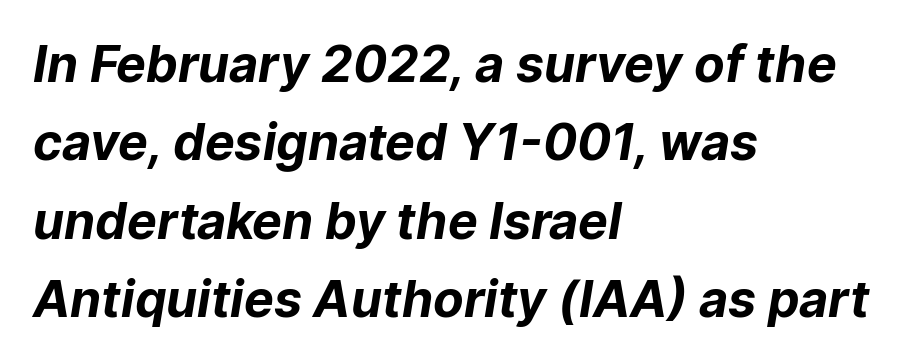
The image shows 50 px bold sans-serif type; set left-aligned, normal line spacing (1.57x), normal letter spacing, not underlined; low stroke contrast and a medium x-height.
